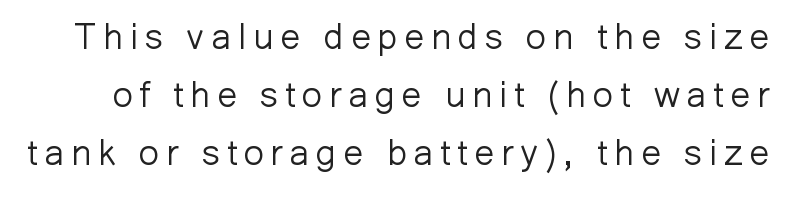
Q: Is the text bold? A: No.
Q: Is the text italic (slanted)? A: No, it is upright.
Q: Is the typeface a serif or a sans-serif typeface? A: Sans-serif.
Q: Is the text underlined? A: No.
Q: Is the spacing between lines tight, normal or loose? A: Normal.
Q: Width (condensed, normal, or wide)? A: Normal.
Q: Stroke contrast? A: Low.
Q: x-height? A: Medium.
Q: Monospaced? A: No.
